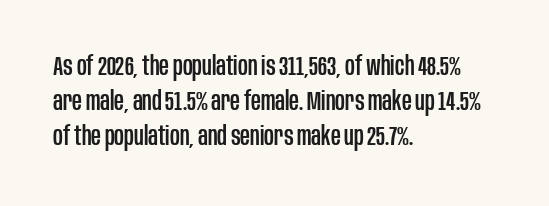
The image shows 27 px text type, upright; set left-aligned, normal line spacing (1.3x), normal letter spacing, not underlined.
